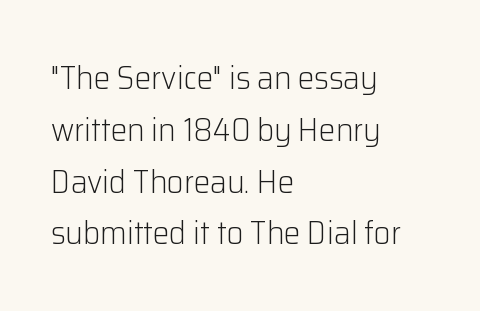
Spacing between characters is what you'd get straight out of the box. Looks like regular typesetting: each glyph gets only the width it needs. Is there any slant? The stems are plumb. Serif or sans? Sans — the stroke terminals are bare. This is not heavy type; no bold has been used. Reading down the column, the eye jumps a familiar distance to each next line.
